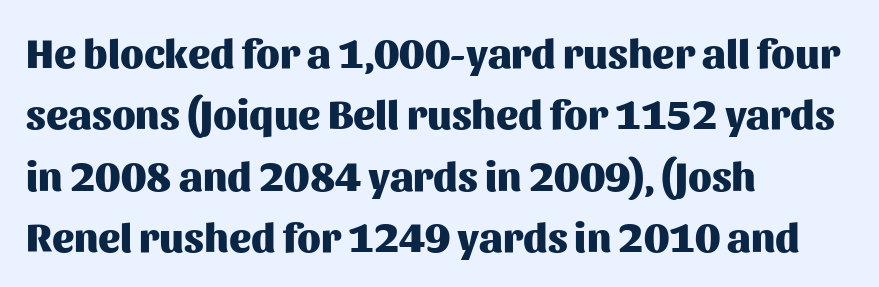
{"serif": "no", "italic": "no", "bold": "yes", "weight": "heavy", "width": "normal", "stroke_contrast": "medium", "x_height": "medium", "monospaced": "no", "underline": "no", "align": "left", "line_spacing": "normal", "line_spacing_ratio": 1.5, "letter_spacing": "normal", "letter_spacing_em": 0.0, "glyph_px": 41}
